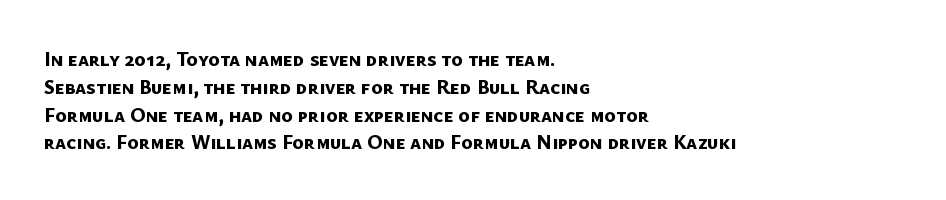
The image shows 20 px bold type; set left-aligned, normal line spacing (1.39x), normal letter spacing, not underlined.
